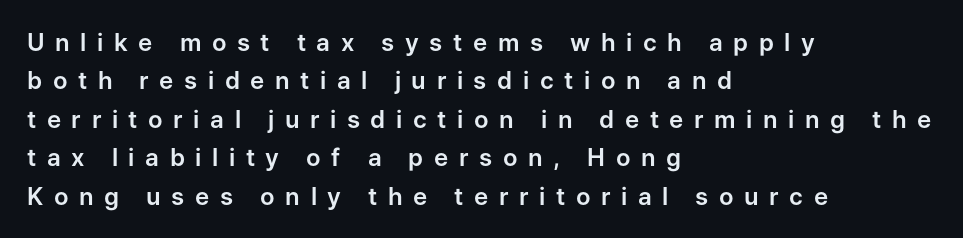
{"italic": "no", "underline": "no", "align": "left", "line_spacing": "normal", "line_spacing_ratio": 1.6, "letter_spacing": "wide", "letter_spacing_em": 0.44, "glyph_px": 24}
